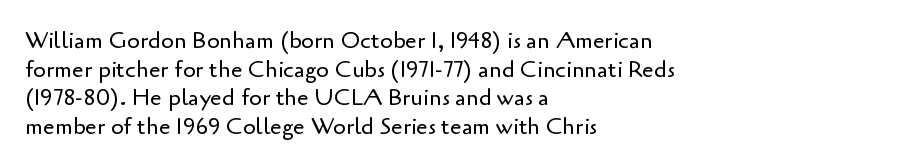
Q: Is the text bold? A: No.
Q: Is the text italic (slanted)? A: No, it is upright.
Q: Is the text underlined? A: No.
Q: How is the paragraph aligned? A: Left-aligned.
Q: Is the spacing between letters normal or unusually wide? A: Normal.
